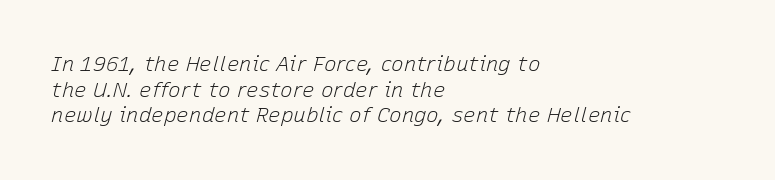
The image shows 21 px text type, italic (leaning right); set left-aligned, line spacing 1.22x, normal letter spacing, not underlined.
